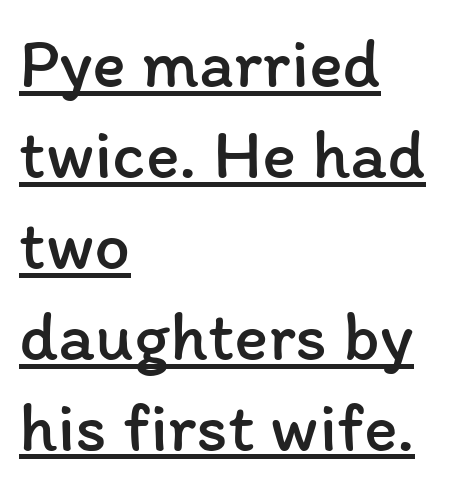
The image shows 71 px regular-weight type, upright; set left-aligned, normal line spacing (1.28x), normal letter spacing, underlined; low stroke contrast and a medium x-height.
